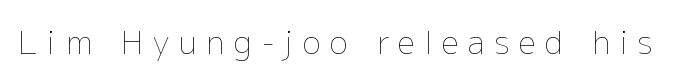
Q: Is the text bold? A: No.
Q: Is the text italic (slanted)? A: No, it is upright.
Q: Is the text underlined? A: No.
Q: Is the spacing between letters normal or unusually wide? A: Unusually wide.
Q: Width (condensed, normal, or wide)? A: Normal.
Q: Stroke contrast? A: Low.
Q: x-height? A: Medium.
Q: Monospaced? A: No.
